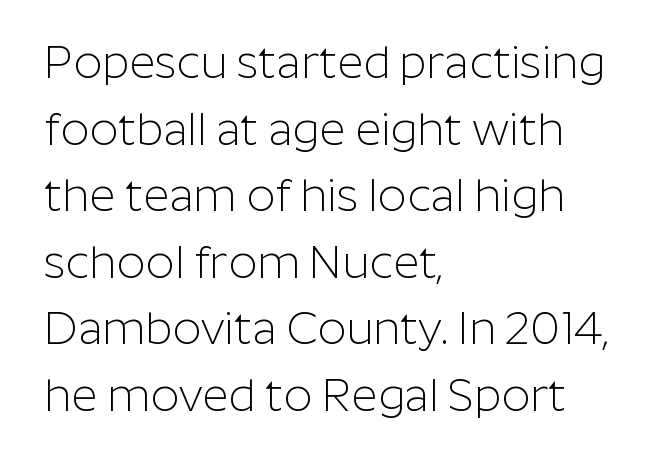
Short and long lines alike share a common starting point at left. The face looks like a standard text weight, possibly lighter. The lines sit at an ordinary, default distance from one another. Looks like regular typesetting: each glyph gets only the width it needs. Students, note that the glyphs here touch the page at normal intervals.
